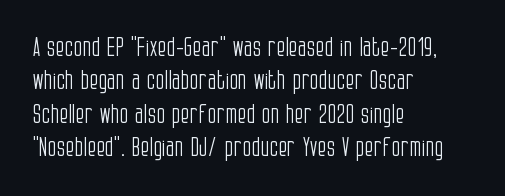
Q: Is the text bold? A: No.
Q: Is the text italic (slanted)? A: No, it is upright.
Q: Is the text underlined? A: No.
Q: How is the paragraph aligned? A: Left-aligned.
Q: Is the spacing between letters normal or unusually wide? A: Normal.
Q: Is the spacing between lines tight, normal or loose? A: Normal.
